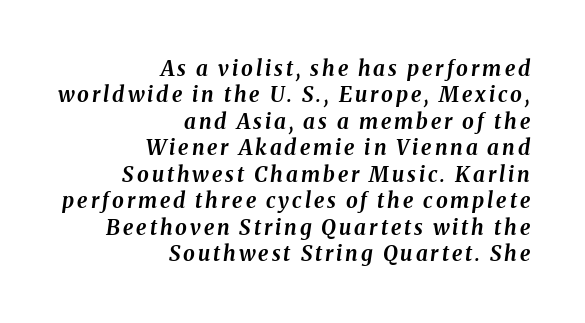
Pretty heavy lettering here — definitely bold. The string is rendered with underlining switched off. You can tell it's italic because the verticals aren't actually vertical. Vertical spacing — default.
